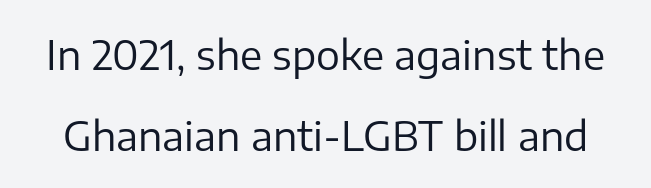
The image shows 40 px regular-weight sans-serif type, upright; set loose line spacing (2.02x), normal letter spacing, not underlined; low stroke contrast and a medium x-height.
